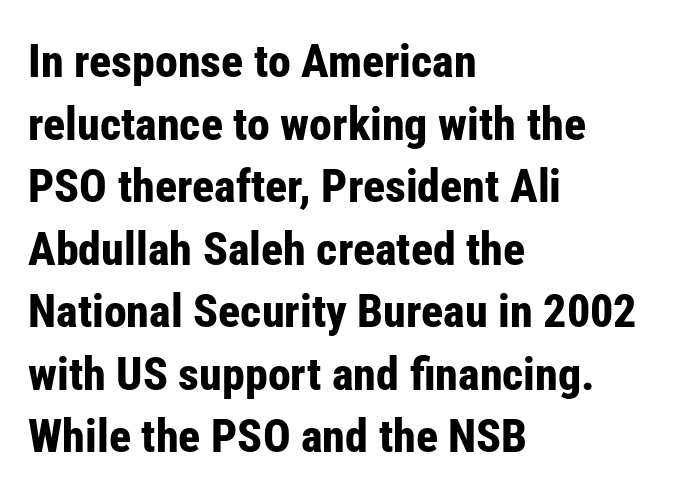
{"serif": "no", "italic": "no", "bold": "yes", "weight": "bold", "width": "condensed", "stroke_contrast": "low", "x_height": "medium", "monospaced": "no", "underline": "no", "align": "left", "line_spacing": "normal", "line_spacing_ratio": 1.36, "letter_spacing": "normal", "letter_spacing_em": 0.0, "glyph_px": 46}
